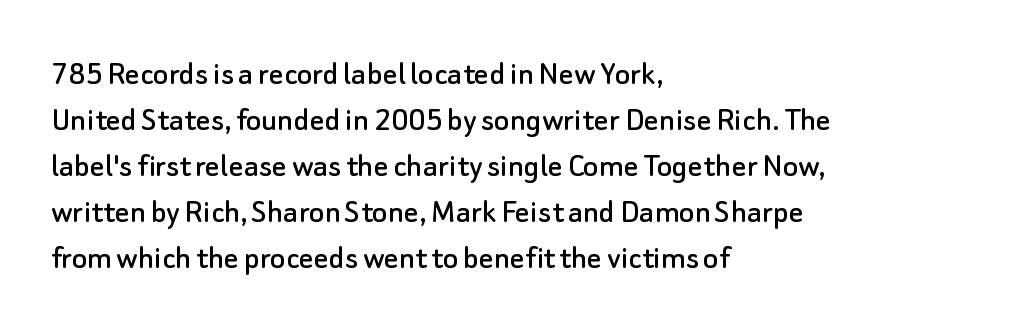
Tall strokes in this sample are plumb rather than angled. To sum up the face: it is a sans, with no serifs. Is this a fixed-width face? No — the glyphs have proportional, varying widths. Whoever set this chose a conventional vertical rhythm. The text block is weighted toward the left margin, trailing off unevenly rightward.
